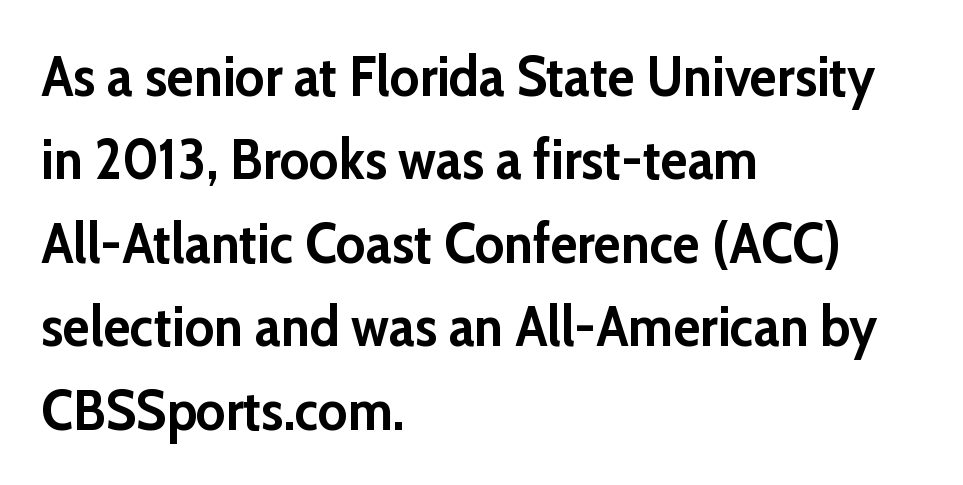
Plenty of ink on the page — the face is bold. The rendering keeps characters at their native spacing. The space beneath each line is pristine and unruled. Each letter keeps its own natural width here, so spacing adapts to shape. Evenly set lines give the paragraph a standard silhouette. The lines are quadded left.
